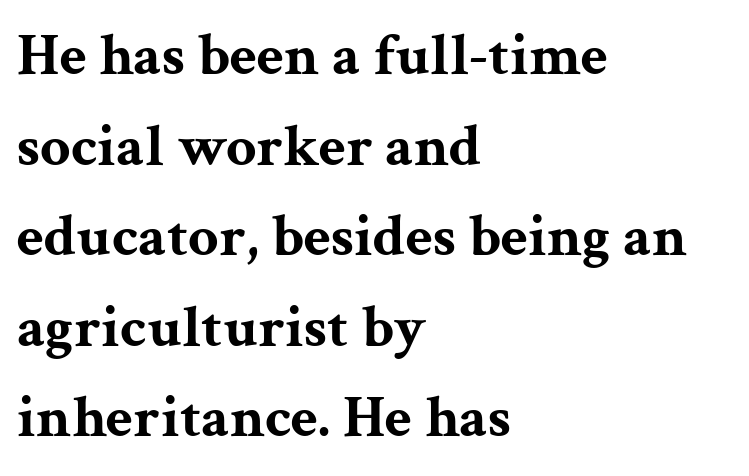
The image shows 60 px bold, wide serif type, upright; set left-aligned, normal line spacing (1.51x), normal letter spacing, not underlined; medium stroke contrast and a medium x-height.
